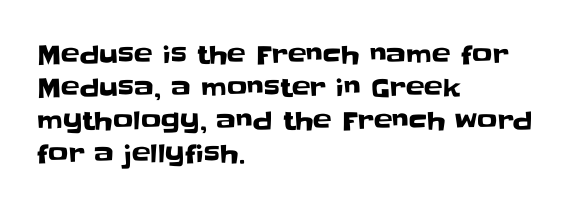
Q: Is the text italic (slanted)? A: No, it is upright.
Q: Is the text underlined? A: No.
Q: How is the paragraph aligned? A: Left-aligned.
Q: Is the spacing between letters normal or unusually wide? A: Normal.
Q: Is the spacing between lines tight, normal or loose? A: Normal.
